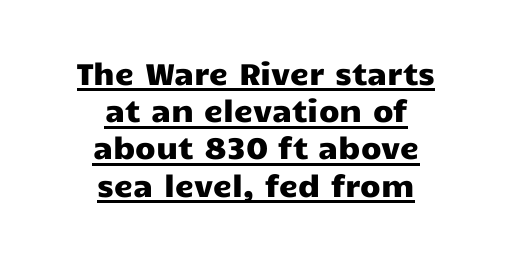
Q: Is the text italic (slanted)? A: No, it is upright.
Q: Is the typeface a serif or a sans-serif typeface? A: Sans-serif.
Q: Is the text underlined? A: Yes.
Q: How is the paragraph aligned? A: Centered.
Q: Is the spacing between letters normal or unusually wide? A: Normal.
Q: Width (condensed, normal, or wide)? A: Wide.
Q: Stroke contrast? A: Low.
Q: x-height? A: Medium.
Q: Monospaced? A: No.
